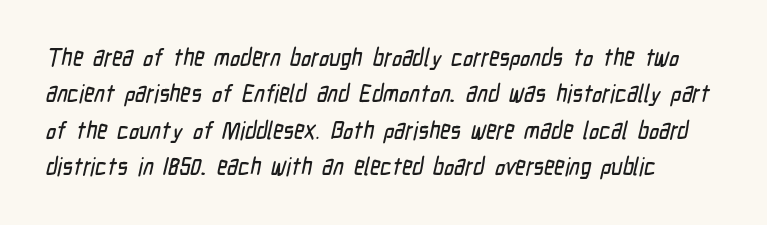
The image shows 25 px text type; set normal line spacing (1.46x), normal letter spacing, not underlined.
